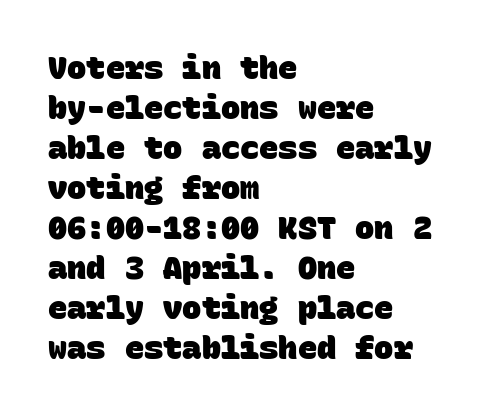
Q: Is the text bold? A: Yes.
Q: Is the typeface a serif or a sans-serif typeface? A: Sans-serif.
Q: Is the text underlined? A: No.
Q: How is the paragraph aligned? A: Left-aligned.
Q: Is the spacing between letters normal or unusually wide? A: Normal.
Q: Is the spacing between lines tight, normal or loose? A: Normal.
Q: Width (condensed, normal, or wide)? A: Normal.
Q: Stroke contrast? A: Low.
Q: x-height? A: Large.
Q: Monospaced? A: Yes.
